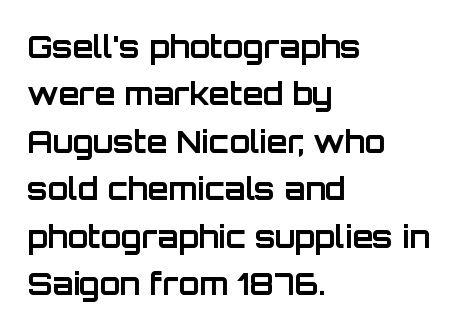
{"serif": "no", "italic": "no", "bold": "yes", "weight": "bold", "width": "normal", "stroke_contrast": "low", "x_height": "large", "monospaced": "no", "underline": "no", "align": "left", "line_spacing": "normal", "line_spacing_ratio": 1.58, "letter_spacing": "normal", "letter_spacing_em": 0.0, "glyph_px": 30}
